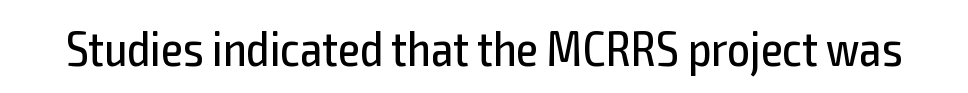
{"serif": "no", "italic": "no", "bold": "no", "weight": "regular", "width": "condensed", "x_height": "medium", "monospaced": "no", "underline": "no", "letter_spacing": "normal", "letter_spacing_em": 0.0, "glyph_px": 50}
